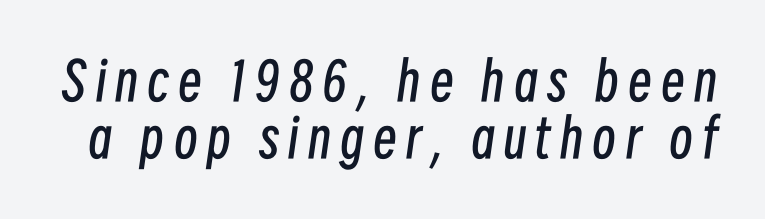
Stroke thickness stays within the range of a standard reading face or lighter. Posture: slanted. Each new line begins almost immediately beneath the previous one. Check the space under the baseline: it is left empty. Is this a fixed-width face? No — the glyphs have proportional, varying widths.
